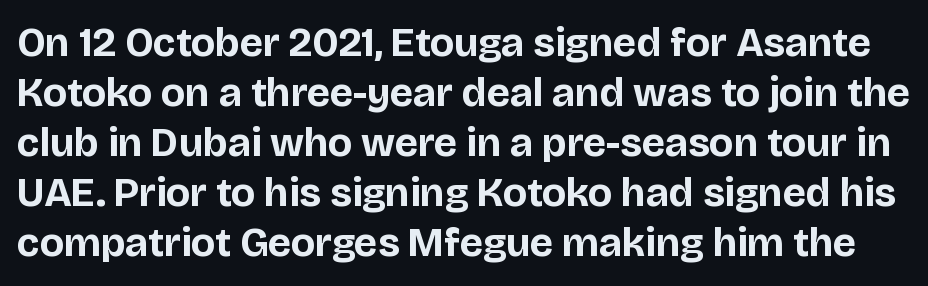
{"serif": "no", "italic": "no", "bold": "yes", "weight": "bold", "width": "normal", "stroke_contrast": "low", "x_height": "large", "monospaced": "no", "underline": "no", "line_spacing_ratio": 1.22, "letter_spacing": "normal", "letter_spacing_em": 0.0, "glyph_px": 41}
